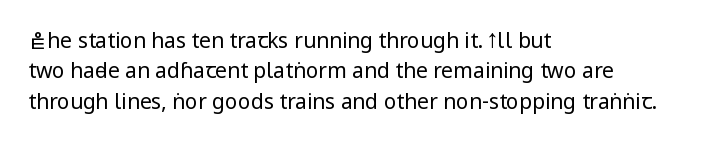
Letter spacing: default. Ink coverage per letter is moderate at most. The rag falls on the right side of this text block. Descenders are the only things crossing below the line. This block has exactly the height ordinary leading produces. This is the regular roman posture of the typeface.
